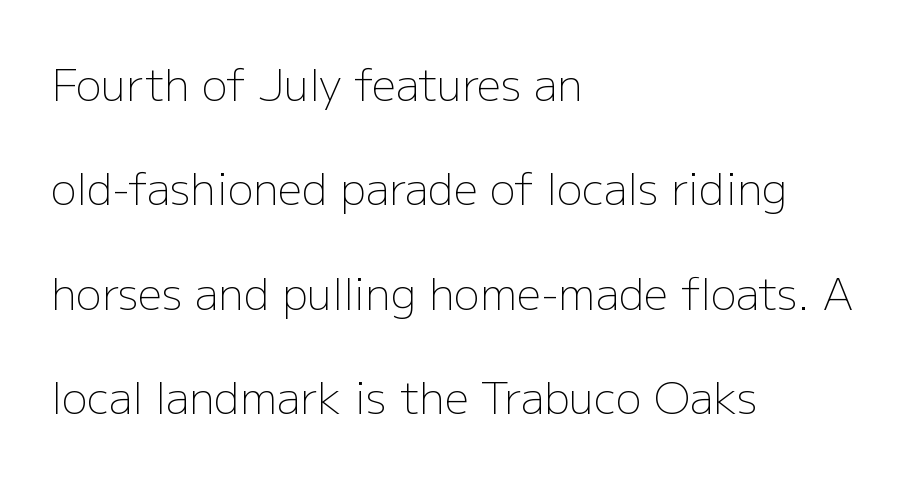
The strokes are not fattened; the text isn't bold. The glyphs are unaccompanied by any horizontal stroke below them. Look at the tracking — it's just the regular setting, nothing added. Check where the strokes stop: nothing finishes them off — pure sans. Line beginnings align vertically; line endings do not.
